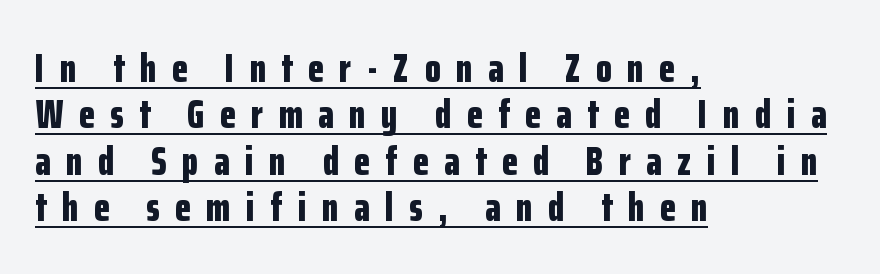
Looks like regular typesetting: each glyph gets only the width it needs. Spacing between characters has been opened up far beyond the box default. Serifs: no, the terminals of the letterforms are clean. The designer dialed line spacing down below the default. Is the type bold? Yes — the strokes are clearly thick and heavy.
